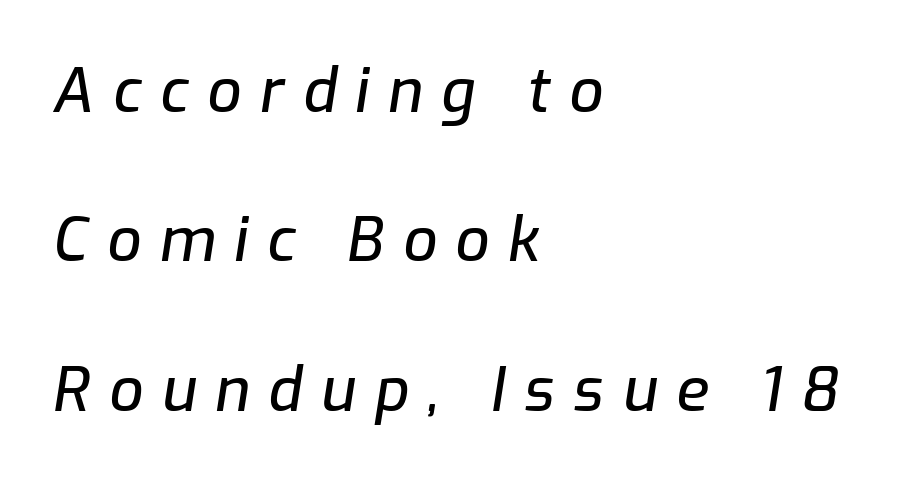
The image shows 60 px text type, italic (leaning right); set left-aligned, loose line spacing (2.49x), unusually wide letter spacing (+0.31 em), not underlined; low stroke contrast and a medium x-height.
